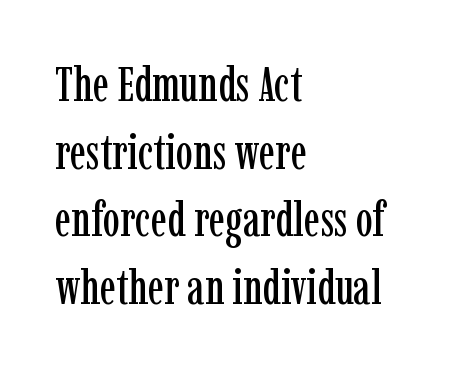
Q: Is the text italic (slanted)? A: No, it is upright.
Q: Is the typeface a serif or a sans-serif typeface? A: Serif.
Q: Is the text underlined? A: No.
Q: How is the paragraph aligned? A: Left-aligned.
Q: Is the spacing between letters normal or unusually wide? A: Normal.
Q: Is the spacing between lines tight, normal or loose? A: Normal.
Q: Width (condensed, normal, or wide)? A: Condensed.
Q: Stroke contrast? A: Low.
Q: x-height? A: Medium.
Q: Monospaced? A: No.
